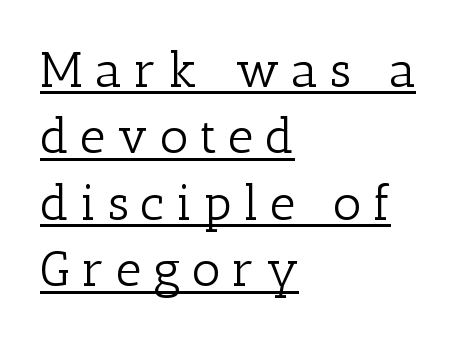
Do the characters align in a grid? No, the font is proportional. The rendering uses the underline text-decoration. Heaviness? Minimal to ordinary, like unemphasized prose. This block has exactly the height ordinary leading produces. To sum up the face: it has serifs.
